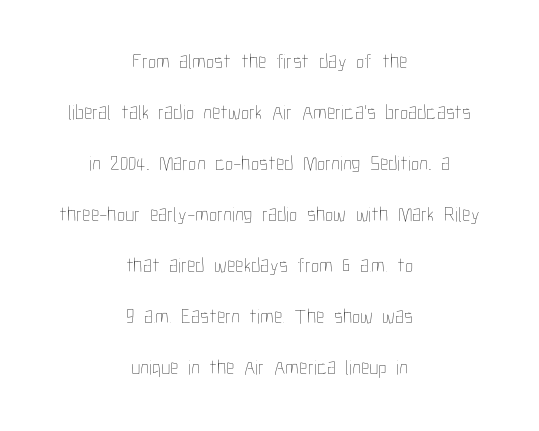
Widely set lines give the paragraph a tall, airy silhouette. Think standard paragraph weight, or any step lighter than that. The text block is weighted toward neither margin, spreading evenly from the middle. Nothing unusual about the tracking: characters are spaced as the font intends. You can tell it's not italic because the verticals are truly vertical. The passage shown is not underscored anywhere.
